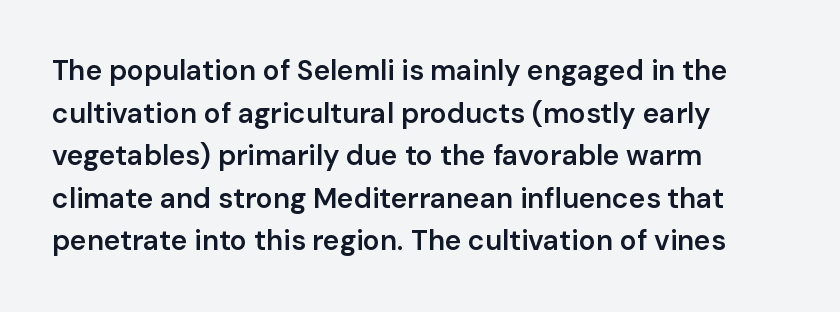
This is sans-serif lettering, the kind often seen on screens and signage. A roman cut, with each character standing at attention. Clear beneath every line of the passage. Semibold letterforms, between regular and bold. The passage shown is typed in a proportional face where columns would drift.
